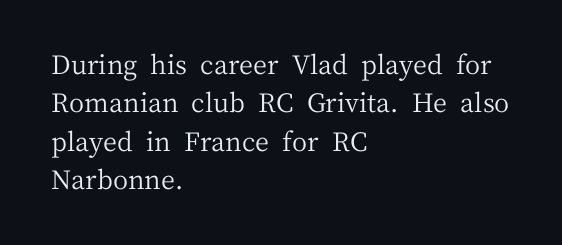
Leftover space on each line is placed entirely after the last word. The font sits on the lighter half of the weight spectrum, regular included. Here the glyphs are tracked normally, forming tight word shapes. Evenly set lines give the paragraph a standard silhouette. The area under the type is left untouched. The letters stand upright; this is a roman face.
